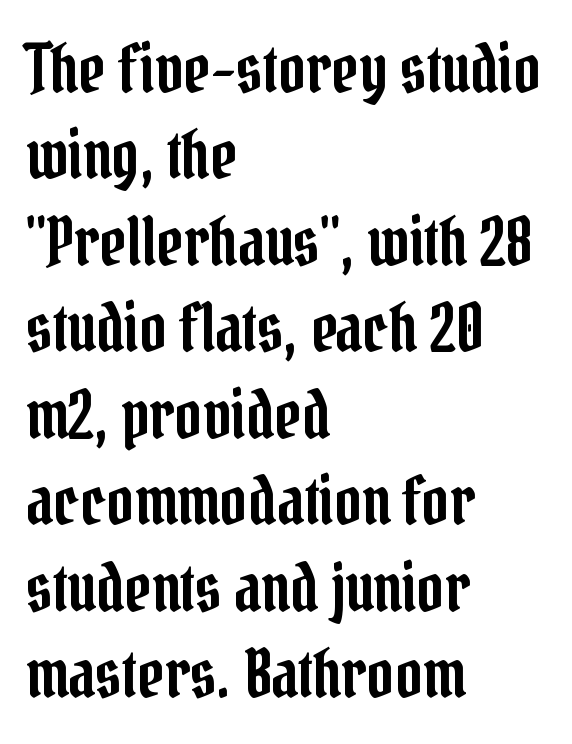
{"serif": "yes", "italic": "no", "width": "condensed", "stroke_contrast": "low", "x_height": "medium", "monospaced": "no", "underline": "no", "align": "left", "line_spacing": "normal", "line_spacing_ratio": 1.31, "letter_spacing": "normal", "letter_spacing_em": 0.0, "glyph_px": 66}
